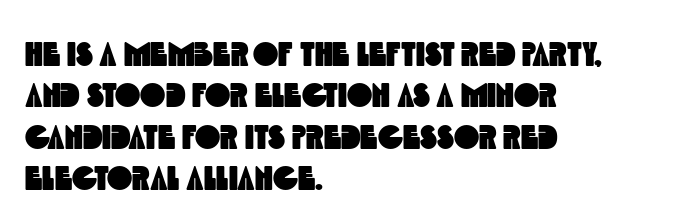
Q: Is the typeface a serif or a sans-serif typeface? A: Sans-serif.
Q: Is the text underlined? A: No.
Q: How is the paragraph aligned? A: Left-aligned.
Q: Is the spacing between letters normal or unusually wide? A: Normal.
Q: Width (condensed, normal, or wide)? A: Condensed.
Q: x-height? A: Large.
Q: Monospaced? A: No.
